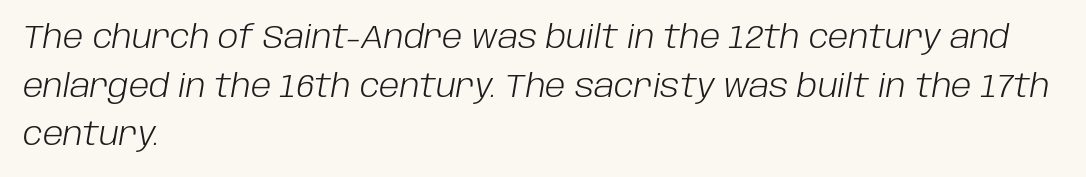
The image shows 31 px light type, italic (leaning right); set left-aligned, normal line spacing (1.57x), normal letter spacing, not underlined; low stroke contrast and a large x-height.
